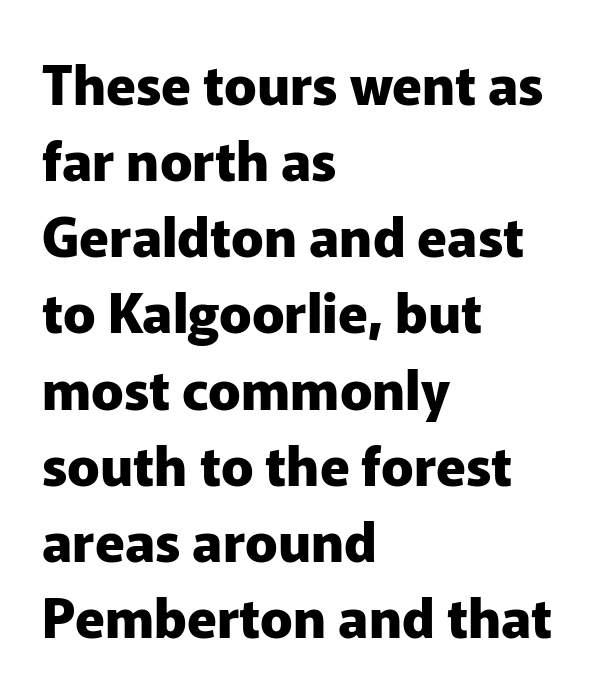
The image shows 54 px heavy sans-serif type, upright; set left-aligned, normal line spacing (1.41x), normal letter spacing, not underlined; low stroke contrast and a medium x-height.
